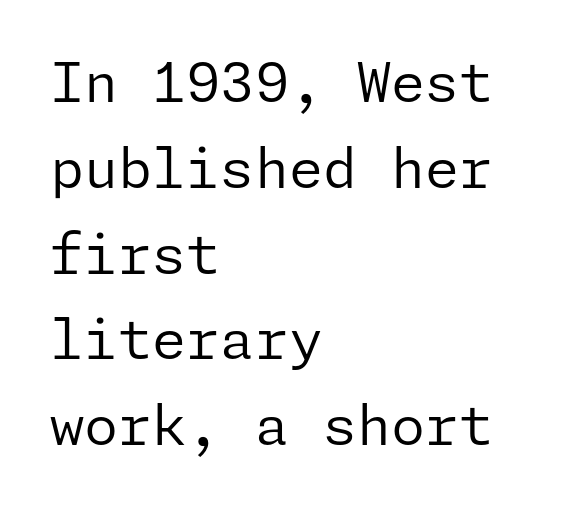
The image shows 55 px regular-weight sans-serif type, upright; set left-aligned, normal line spacing (1.56x), normal letter spacing, not underlined; low stroke contrast and a medium x-height.
